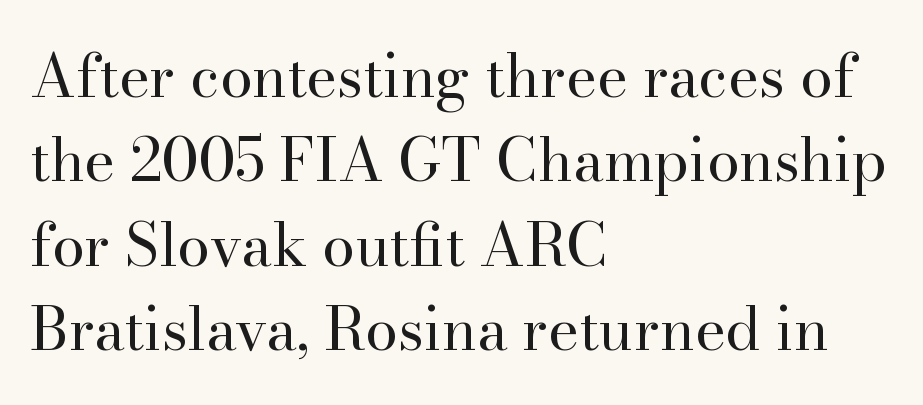
Q: Is the text bold? A: No.
Q: Is the text italic (slanted)? A: No, it is upright.
Q: Is the typeface a serif or a sans-serif typeface? A: Serif.
Q: Is the text underlined? A: No.
Q: How is the paragraph aligned? A: Left-aligned.
Q: Is the spacing between letters normal or unusually wide? A: Normal.
Q: Is the spacing between lines tight, normal or loose? A: Normal.
Q: Width (condensed, normal, or wide)? A: Normal.
Q: Stroke contrast? A: High.
Q: x-height? A: Small.
Q: Monospaced? A: No.
